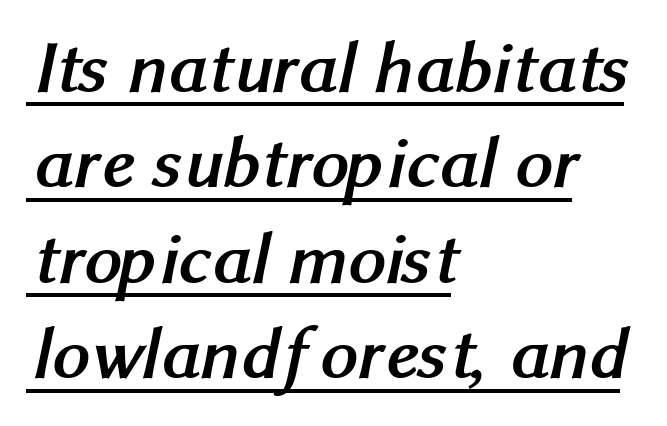
The image shows 74 px semibold sans-serif type; set left-aligned, normal line spacing (1.29x), normal letter spacing, underlined; medium stroke contrast and a medium x-height.
